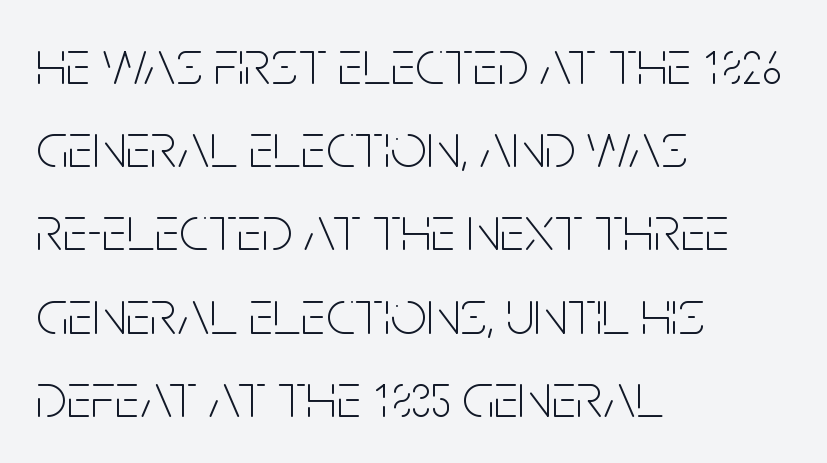
Q: Is the text bold? A: No.
Q: Is the text italic (slanted)? A: No, it is upright.
Q: Is the typeface a serif or a sans-serif typeface? A: Sans-serif.
Q: Is the text underlined? A: No.
Q: How is the paragraph aligned? A: Left-aligned.
Q: Is the spacing between letters normal or unusually wide? A: Normal.
Q: Is the spacing between lines tight, normal or loose? A: Normal.
Q: Width (condensed, normal, or wide)? A: Condensed.
Q: Stroke contrast? A: Low.
Q: x-height? A: Large.
Q: Monospaced? A: No.
